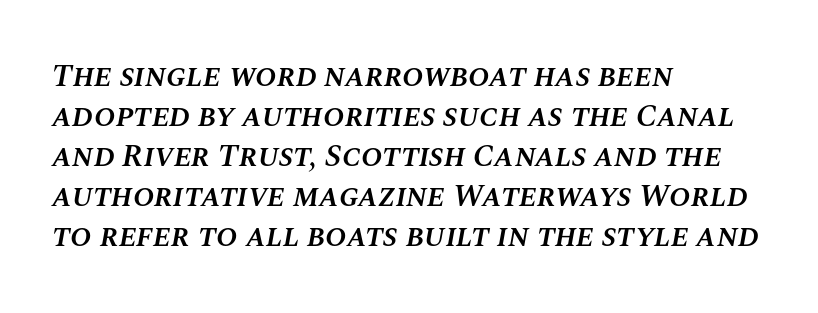
The image shows 32 px semibold type, italic (leaning right); set left-aligned, normal line spacing (1.25x), normal letter spacing, not underlined; medium stroke contrast and a large x-height.
